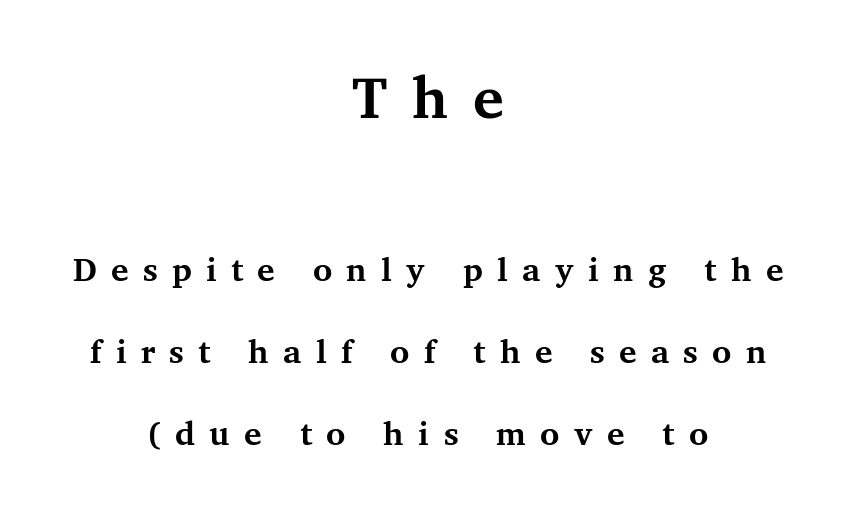
Does the bottom block carry the larger type? No, the top block does. Someone cranked the tracking dial way up on this one. You could not count columns in this text — the font is proportionally spaced. Decoration check: the copy has no underline. The letters are bold, with thick, heavy strokes.
